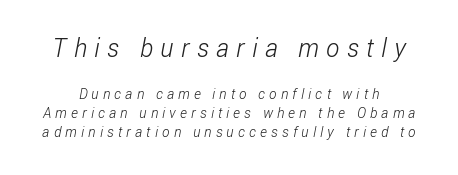
Q: Is the text bold? A: No.
Q: Is the text underlined? A: No.
Q: Is the spacing between letters normal or unusually wide? A: Unusually wide.
Q: Is the spacing between lines tight, normal or loose? A: Normal.
Q: Which block of text is set in a larger size, the first (top) or the second (bottom)? A: The first (top) one.
